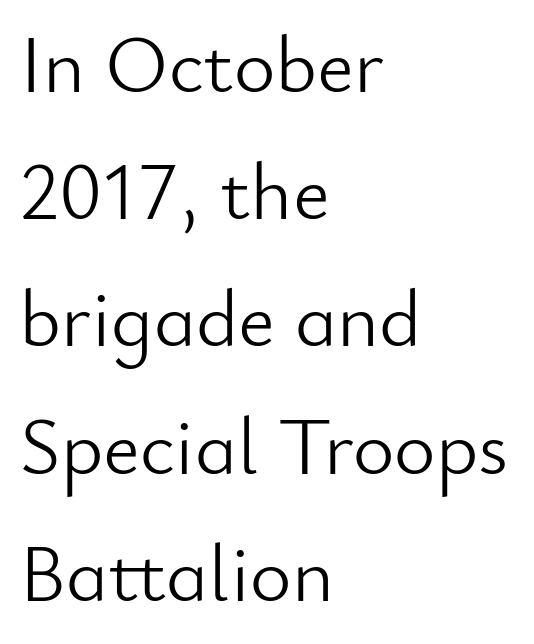
{"serif": "no", "italic": "no", "bold": "no", "weight": "light", "width": "normal", "stroke_contrast": "low", "x_height": "small", "monospaced": "no", "underline": "no", "align": "left", "line_spacing": "normal", "line_spacing_ratio": 1.59, "letter_spacing": "normal", "letter_spacing_em": 0.0, "glyph_px": 80}
